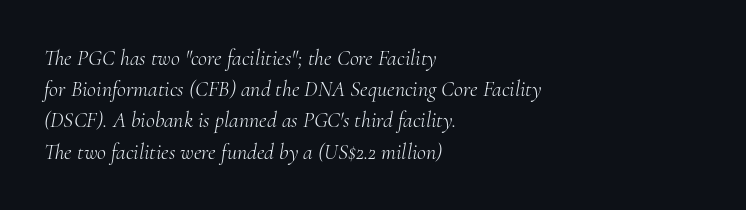
The image shows 22 px text type, italic (leaning right); set left-aligned, normal line spacing (1.42x), normal letter spacing, not underlined.
